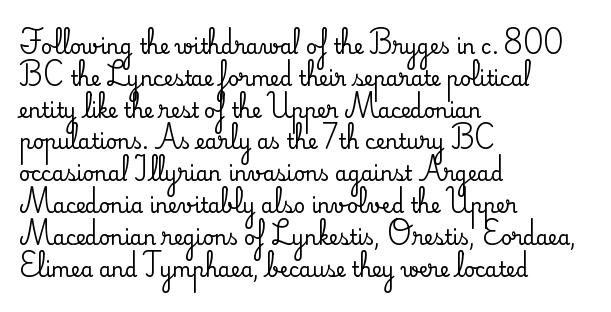
The letterforms sit shoulder to shoulder at normal distance. Ordinary non-slanted type is in use. All the whitespace from short lines collects on the right. The space between consecutive lines is moderate. The area under the type is left untouched.
